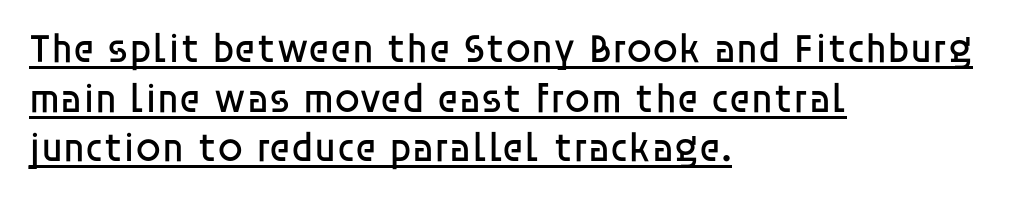
The typesetter chose a ragged-right arrangement here. These lines keep a tight, regular rhythm from letter to letter. The rendering uses natural spacing where letterforms have individual widths. The axis of the letterforms is exactly vertical.
